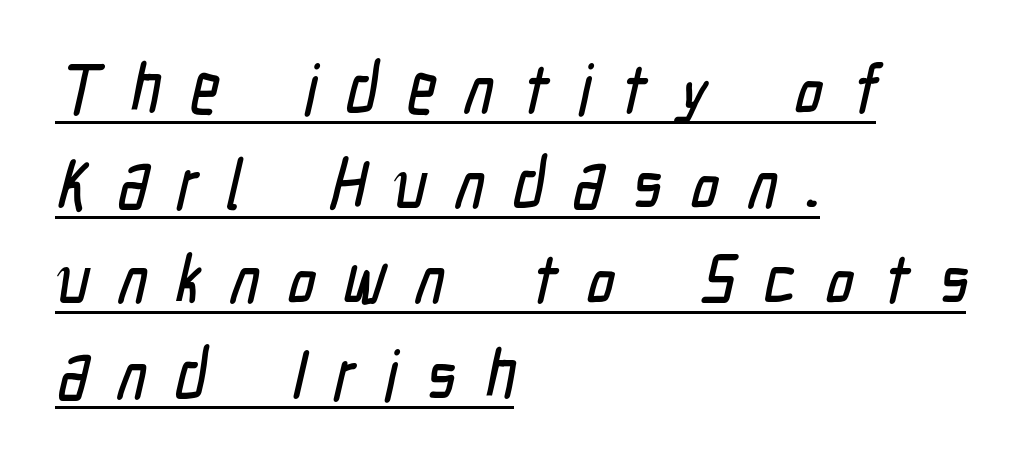
Varying glyph widths throughout — classic text-font behaviour. The sample's only ornament is a line tracing under the words. Reading down the column, the eye jumps a familiar distance to each next line. The paragraph shown leans on its left margin. Letterform terminals end flat and unadorned throughout the passage.
